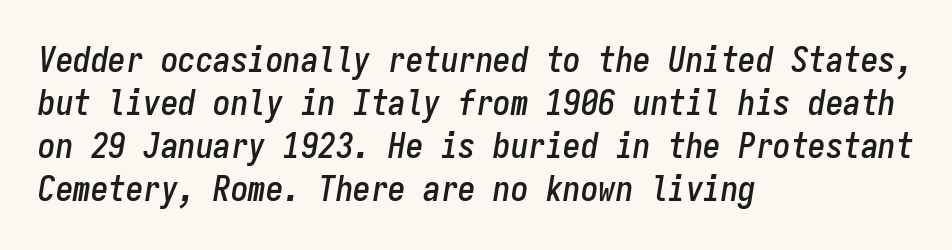
{"italic": "yes", "lean": "right", "slant_degrees": 9, "width": "condensed", "stroke_contrast": "low", "x_height": "medium", "monospaced": "yes", "underline": "no", "align": "left", "line_spacing_ratio": 1.23, "letter_spacing": "normal", "letter_spacing_em": 0.0, "glyph_px": 35}
